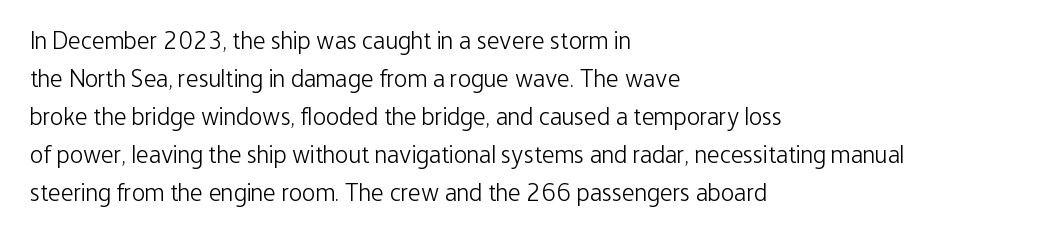
Q: Is the text bold? A: No.
Q: Is the text italic (slanted)? A: No, it is upright.
Q: Is the text underlined? A: No.
Q: How is the paragraph aligned? A: Left-aligned.
Q: Is the spacing between letters normal or unusually wide? A: Normal.
Q: Is the spacing between lines tight, normal or loose? A: Normal.
